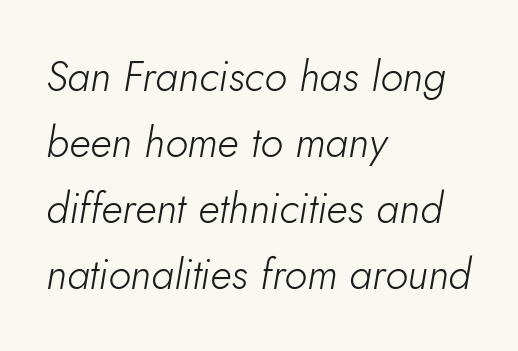
{"italic": "yes", "lean": "right", "slant_degrees": 5, "bold": "no", "weight": "light", "width": "normal", "stroke_contrast": "low", "x_height": "small", "monospaced": "no", "underline": "no", "align": "left", "line_spacing": "normal", "line_spacing_ratio": 1.57, "letter_spacing": "normal", "letter_spacing_em": 0.0, "glyph_px": 42}
